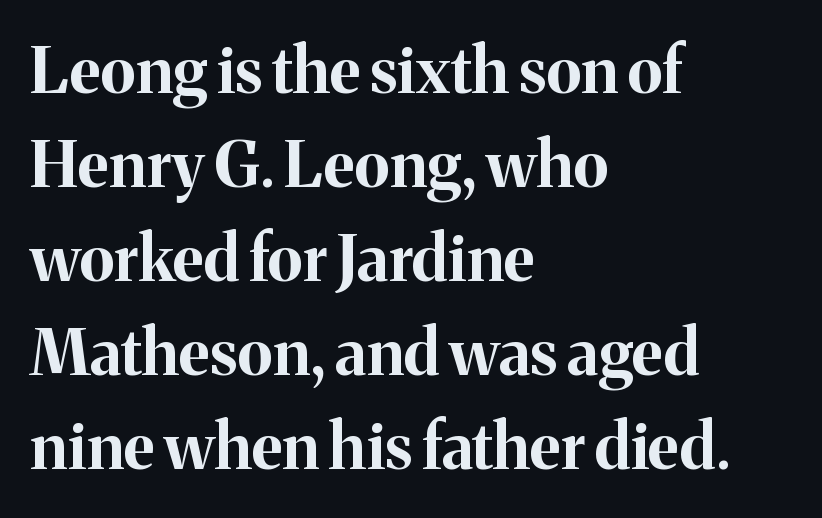
The image shows 64 px bold serif type, upright; set left-aligned, normal line spacing (1.47x), normal letter spacing, not underlined; medium stroke contrast and a medium x-height.
